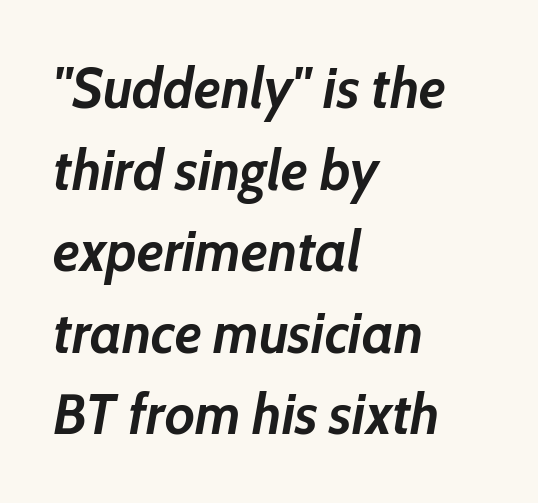
{"italic": "yes", "lean": "right", "slant_degrees": 10, "bold": "yes", "weight": "semibold", "width": "normal", "stroke_contrast": "low", "x_height": "medium", "monospaced": "no", "underline": "no", "align": "left", "line_spacing": "normal", "line_spacing_ratio": 1.43, "letter_spacing": "normal", "letter_spacing_em": 0.0, "glyph_px": 57}
